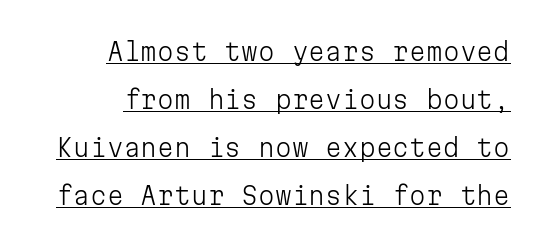
The image shows 24 px text type, upright; set loose line spacing (2.0x), normal letter spacing, underlined.
